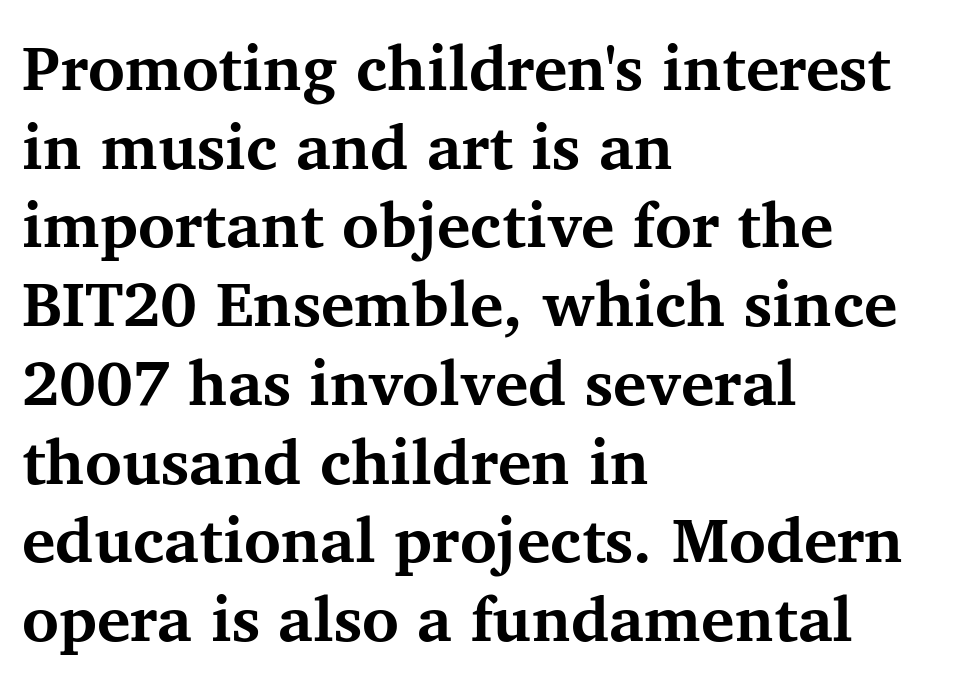
The image shows 63 px bold serif type, upright; set left-aligned, normal line spacing (1.25x), normal letter spacing, not underlined; medium stroke contrast and a medium x-height.
